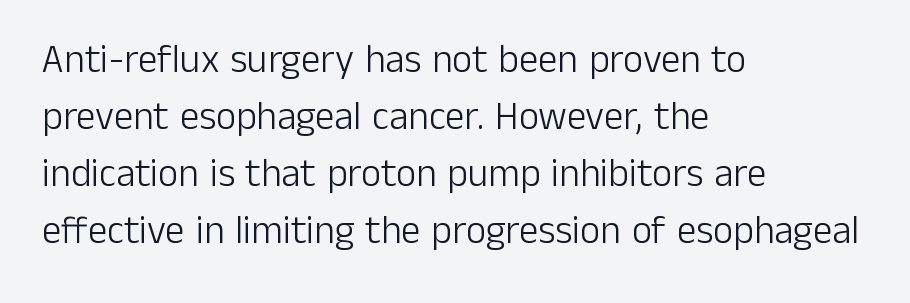
{"serif": "no", "italic": "no", "bold": "no", "weight": "light", "width": "normal", "stroke_contrast": "low", "x_height": "medium", "monospaced": "no", "underline": "no", "align": "left", "line_spacing": "normal", "line_spacing_ratio": 1.46, "letter_spacing": "normal", "letter_spacing_em": 0.0, "glyph_px": 39}
